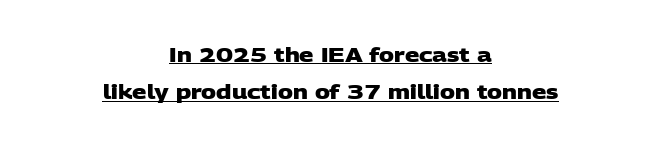
The image shows 20 px bold type; set centered, line spacing 1.87x, normal letter spacing, underlined.
